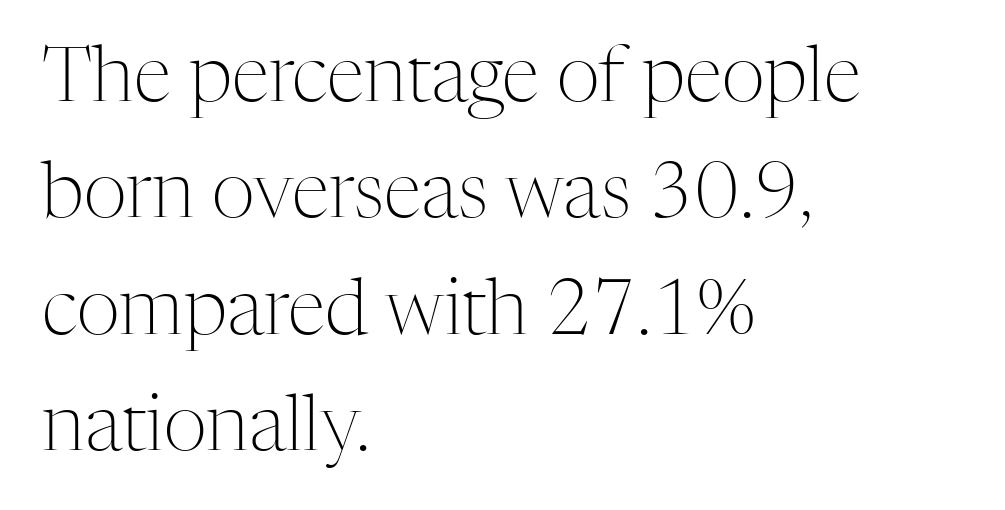
Q: Is the text bold? A: No.
Q: Is the text italic (slanted)? A: No, it is upright.
Q: Is the typeface a serif or a sans-serif typeface? A: Serif.
Q: Is the text underlined? A: No.
Q: How is the paragraph aligned? A: Left-aligned.
Q: Is the spacing between letters normal or unusually wide? A: Normal.
Q: Is the spacing between lines tight, normal or loose? A: Normal.
Q: Width (condensed, normal, or wide)? A: Normal.
Q: Stroke contrast? A: Medium.
Q: x-height? A: Medium.
Q: Monospaced? A: No.
